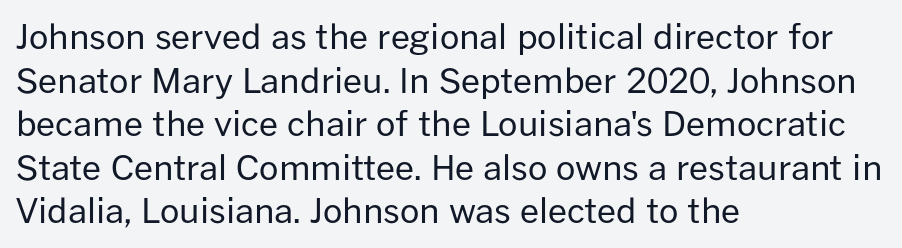
Q: Is the text bold? A: No.
Q: Is the text italic (slanted)? A: No, it is upright.
Q: Is the typeface a serif or a sans-serif typeface? A: Sans-serif.
Q: Is the text underlined? A: No.
Q: How is the paragraph aligned? A: Left-aligned.
Q: Is the spacing between letters normal or unusually wide? A: Normal.
Q: Is the spacing between lines tight, normal or loose? A: Normal.
Q: Width (condensed, normal, or wide)? A: Normal.
Q: Stroke contrast? A: Low.
Q: x-height? A: Medium.
Q: Monospaced? A: No.
